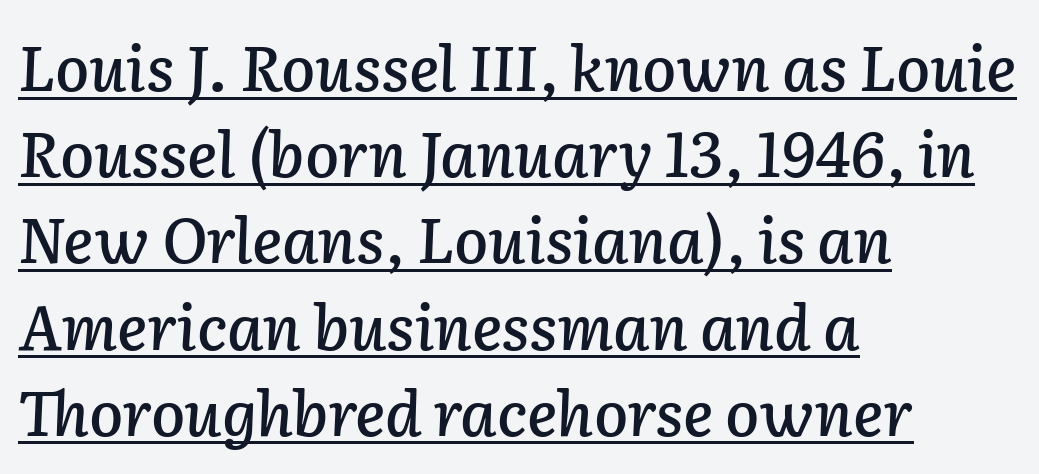
The passage is arranged the way most books set body copy — flush left. The specimen reads as italic at a glance. Compared with typical body copy, the letter spacing here is the same. Like a heading marked for emphasis, these lines bear an underscore. Leading matches the norm, producing a regular column.
